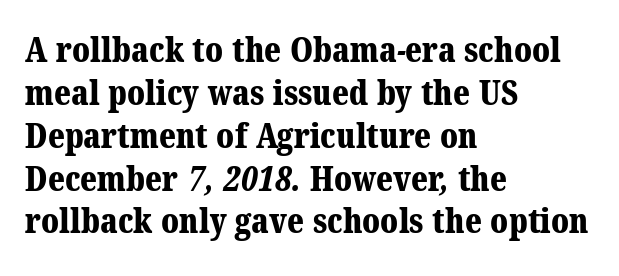
Unlike a clean sans, this face finishes its strokes with serifs. The gaps between neighbouring characters are ordinary and unremarkable. Stroke thickness is high; the sample reads as a true bold. Looks like regular typesetting: each glyph gets only the width it needs.
